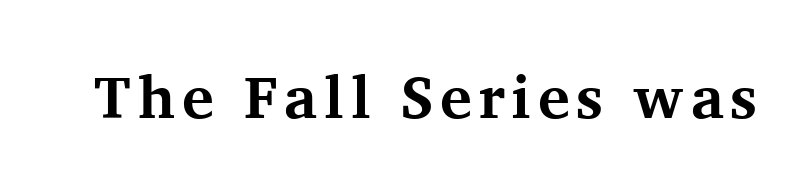
The image shows 60 px bold serif type, upright; set not underlined; medium stroke contrast and a medium x-height.
